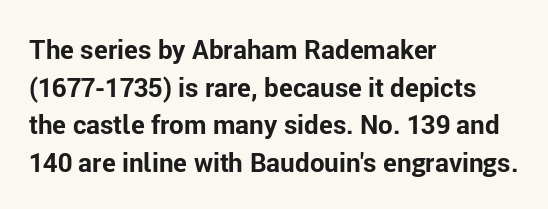
On the weight axis this lands at bold, roughly 700. Words float on clear page, feet unadorned. Interline gaps are of average width in this sample. The rendering keeps characters at their native spacing. In terms of posture, this sample is upright.
